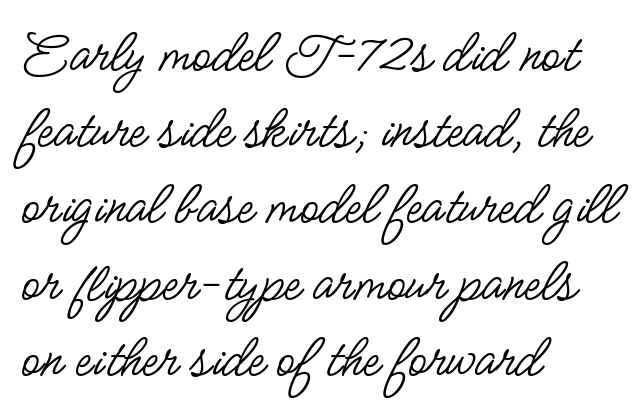
{"serif": "no", "bold": "no", "weight": "regular", "width": "condensed", "stroke_contrast": "low", "x_height": "small", "monospaced": "no", "underline": "no", "align": "left", "line_spacing": "normal", "line_spacing_ratio": 1.25, "letter_spacing": "normal", "letter_spacing_em": 0.0, "glyph_px": 61}
